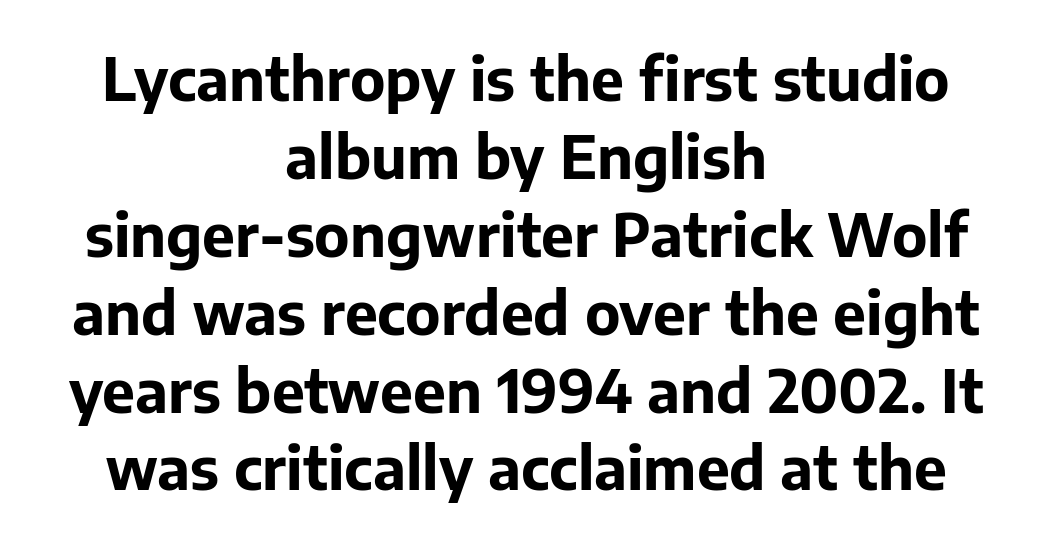
The image shows 59 px bold sans-serif type, upright; set centered, normal line spacing (1.32x), normal letter spacing, not underlined; low stroke contrast and a medium x-height.
